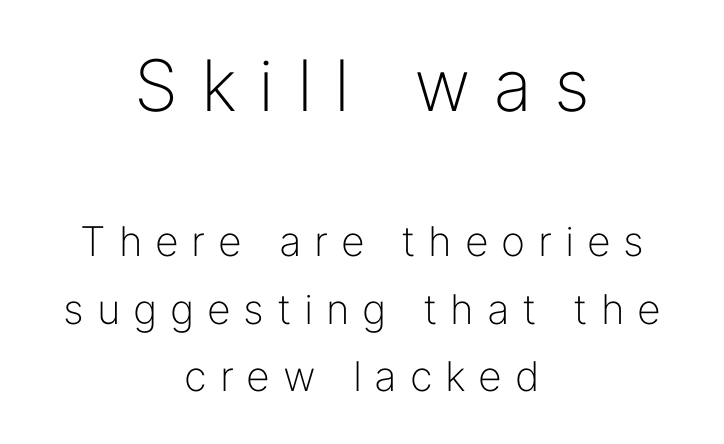
Q: Is the text bold? A: No.
Q: Is the text italic (slanted)? A: No, it is upright.
Q: Is the typeface a serif or a sans-serif typeface? A: Sans-serif.
Q: Is the text underlined? A: No.
Q: How is the paragraph aligned? A: Centered.
Q: Is the spacing between letters normal or unusually wide? A: Unusually wide.
Q: Is the spacing between lines tight, normal or loose? A: Normal.
Q: Which block of text is set in a larger size, the first (top) or the second (bottom)? A: The first (top) one.
Q: Width (condensed, normal, or wide)? A: Normal.
Q: Stroke contrast? A: Low.
Q: x-height? A: Medium.
Q: Monospaced? A: No.
